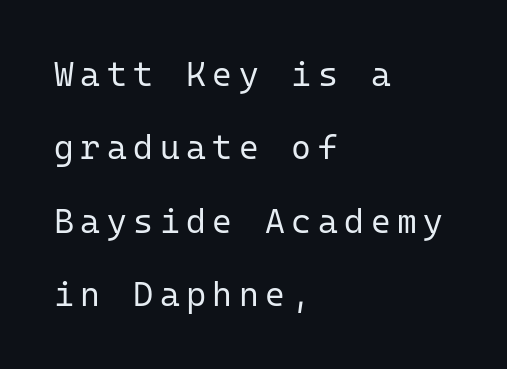
Q: Is the text bold? A: No.
Q: Is the text italic (slanted)? A: No, it is upright.
Q: Is the typeface a serif or a sans-serif typeface? A: Sans-serif.
Q: Is the text underlined? A: No.
Q: How is the paragraph aligned? A: Left-aligned.
Q: Is the spacing between lines tight, normal or loose? A: Loose.
Q: Width (condensed, normal, or wide)? A: Normal.
Q: Stroke contrast? A: Low.
Q: x-height? A: Medium.
Q: Monospaced? A: Yes.
